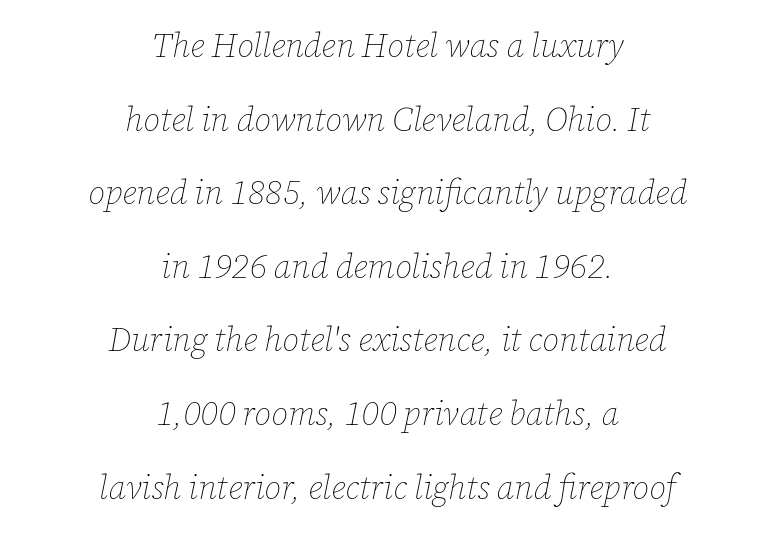
Q: Is the text bold? A: No.
Q: Is the text italic (slanted)? A: Yes, it leans right by about 12 degrees.
Q: Is the text underlined? A: No.
Q: How is the paragraph aligned? A: Centered.
Q: Is the spacing between letters normal or unusually wide? A: Normal.
Q: Is the spacing between lines tight, normal or loose? A: Loose.
Q: Width (condensed, normal, or wide)? A: Normal.
Q: Stroke contrast? A: Low.
Q: x-height? A: Medium.
Q: Monospaced? A: No.
